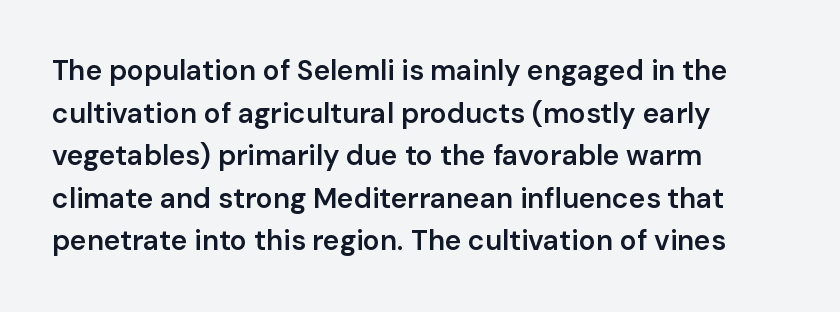
{"serif": "no", "italic": "no", "bold": "semi", "weight": "semibold", "width": "normal", "stroke_contrast": "low", "x_height": "medium", "monospaced": "no", "underline": "no", "align": "left", "line_spacing": "normal", "line_spacing_ratio": 1.52, "letter_spacing": "normal", "letter_spacing_em": 0.0, "glyph_px": 28}
